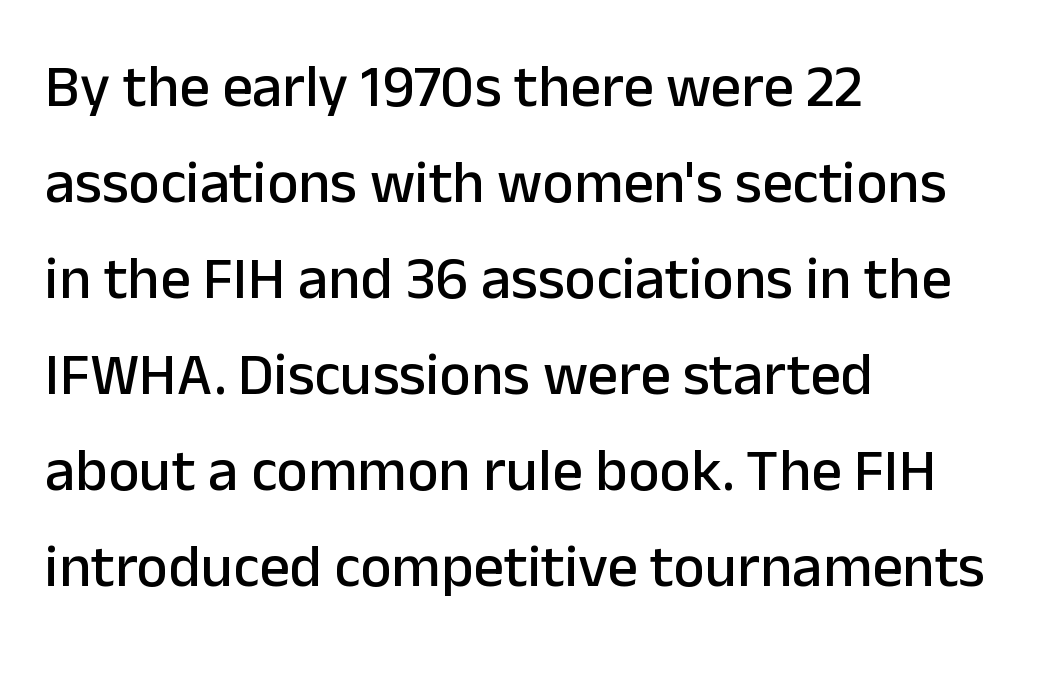
Q: Is the text italic (slanted)? A: No, it is upright.
Q: Is the typeface a serif or a sans-serif typeface? A: Sans-serif.
Q: Is the text underlined? A: No.
Q: How is the paragraph aligned? A: Left-aligned.
Q: Is the spacing between letters normal or unusually wide? A: Normal.
Q: Is the spacing between lines tight, normal or loose? A: Normal.
Q: Width (condensed, normal, or wide)? A: Normal.
Q: Stroke contrast? A: Low.
Q: x-height? A: Medium.
Q: Monospaced? A: No.
